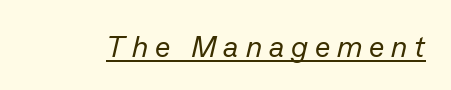
Glance below the letters and you will spot a drawn line. Here the designer chose a conventional face with non-uniform glyph widths. Emphasis-style slanted type is in use. Inter-character spacing is expanded well beyond the font's built-in metrics.
